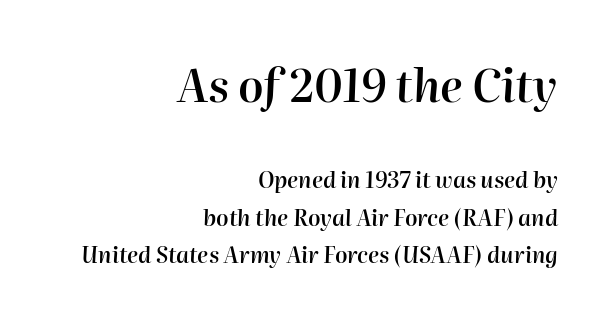
{"italic": "yes", "lean": "right", "slant_degrees": 2, "bold": "semi", "weight": "semibold", "width": "normal", "stroke_contrast": "high", "x_height": "medium", "monospaced": "no", "underline": "no", "align": "right", "line_spacing_ratio": 1.71, "letter_spacing": "normal", "letter_spacing_em": 0.0, "larger_block": "first", "size_ratio": 2.05, "glyph_px": 45}
